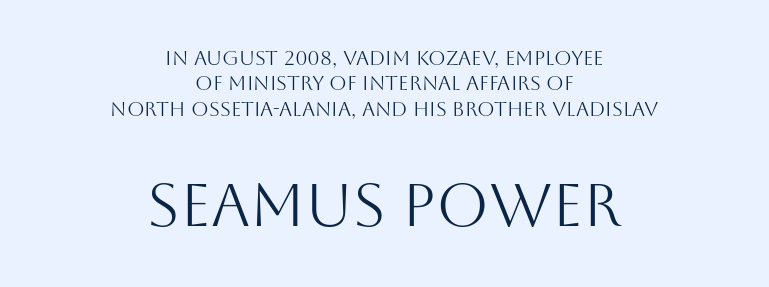
The image shows 60 px light sans-serif type, upright; set centered, normal line spacing (1.27x), normal letter spacing, not underlined; the second (bottom) block is 3.0x larger; medium stroke contrast and a large x-height.
